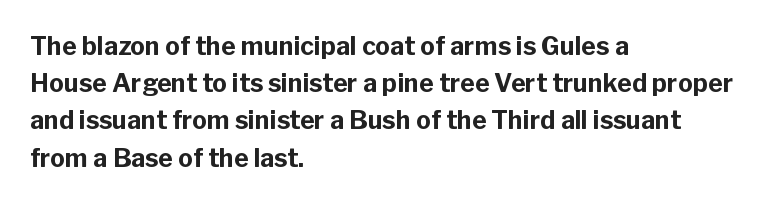
Italic: no, the glyphs are upright roman. Weight: bold. A typesetter would call this zero additional tracking. Does the copy run flush right? No — it runs flush left. In terms of leading, this rendering sits right in the middle. Quick note: underline off.
